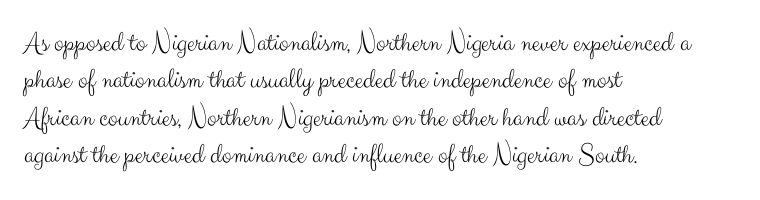
{"serif": "no", "bold": "no", "weight": "light", "width": "normal", "stroke_contrast": "medium", "x_height": "small", "monospaced": "no", "underline": "no", "align": "left", "line_spacing": "normal", "line_spacing_ratio": 1.29, "letter_spacing": "normal", "letter_spacing_em": 0.0, "glyph_px": 29}
